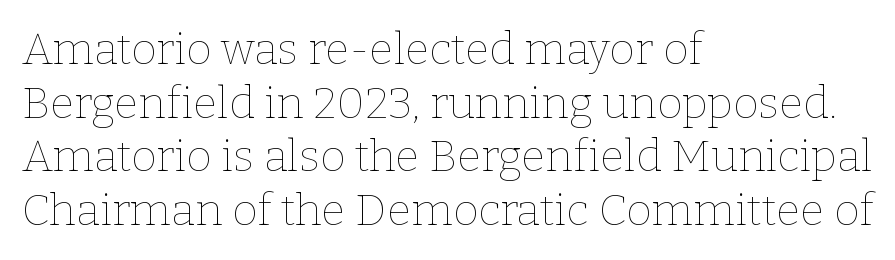
All the whitespace from short lines collects on the right. Anything drawn beneath the words? Only blank space. The letterforms sit shoulder to shoulder at normal distance. The face used here is proportionally spaced, like ordinary book or web type. Every character sits straight up, as roman type does. Compared with a typical body face, this is equally light or lighter still.
